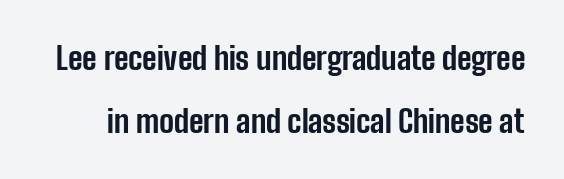
Q: Is the text bold? A: Yes.
Q: Is the text italic (slanted)? A: No, it is upright.
Q: Is the typeface a serif or a sans-serif typeface? A: Sans-serif.
Q: Is the text underlined? A: No.
Q: Is the spacing between letters normal or unusually wide? A: Normal.
Q: Is the spacing between lines tight, normal or loose? A: Loose.
Q: Width (condensed, normal, or wide)? A: Condensed.
Q: Stroke contrast? A: Low.
Q: x-height? A: Medium.
Q: Monospaced? A: No.
